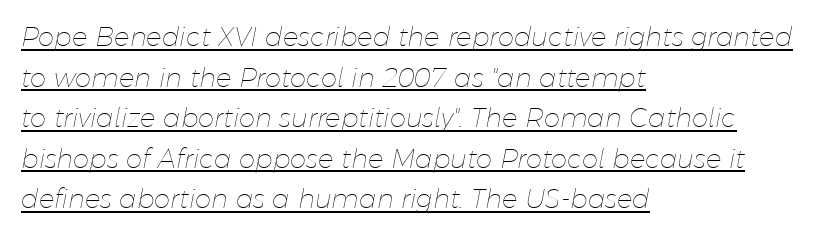
The rendering applies a slant to the glyphs. Beneath each row of characters lies a ruled line. The paragraph has a hard left edge and a soft right edge. The letterforms sit shoulder to shoulder at normal distance.
